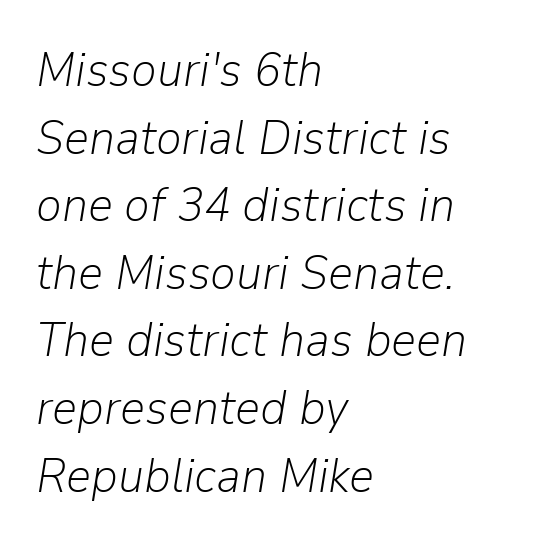
Q: Is the text bold? A: No.
Q: Is the text italic (slanted)? A: Yes, it leans right by about 9 degrees.
Q: Is the text underlined? A: No.
Q: How is the paragraph aligned? A: Left-aligned.
Q: Is the spacing between letters normal or unusually wide? A: Normal.
Q: Is the spacing between lines tight, normal or loose? A: Normal.
Q: Width (condensed, normal, or wide)? A: Normal.
Q: Stroke contrast? A: Low.
Q: x-height? A: Medium.
Q: Monospaced? A: No.
